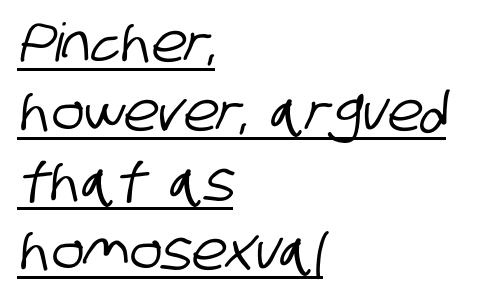
The image shows 53 px condensed sans-serif type; set left-aligned, normal line spacing (1.31x), normal letter spacing, underlined; low stroke contrast and a large x-height.
